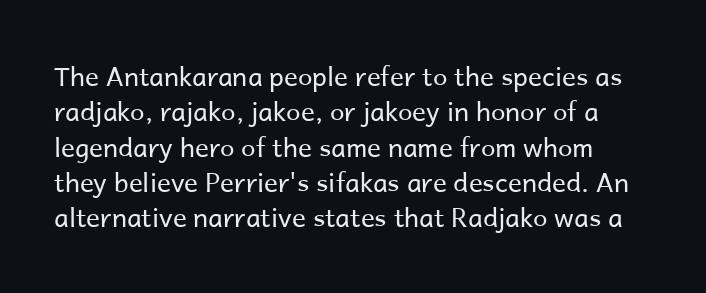
The image shows 26 px text type, upright; set normal line spacing (1.36x), normal letter spacing, not underlined.
